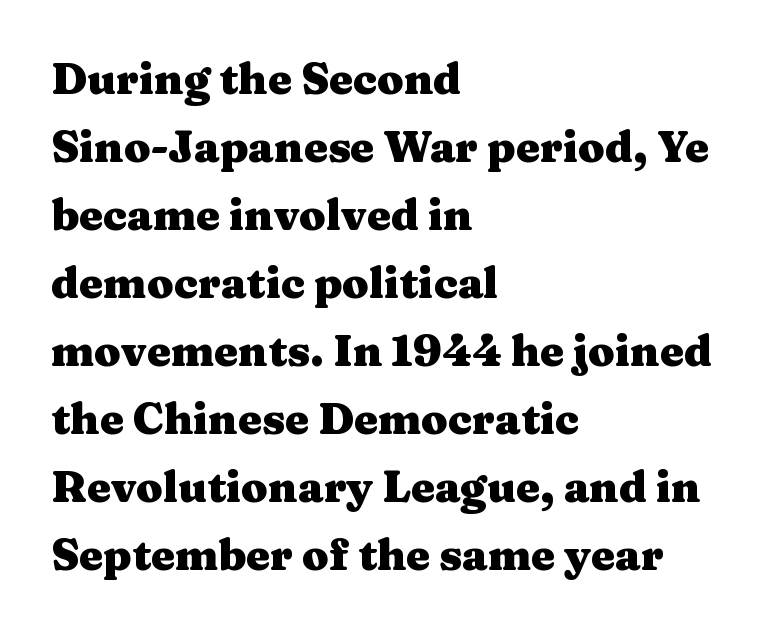
{"serif": "yes", "italic": "no", "bold": "yes", "weight": "heavy", "width": "wide", "stroke_contrast": "medium", "x_height": "medium", "monospaced": "no", "underline": "no", "align": "left", "line_spacing": "normal", "line_spacing_ratio": 1.58, "letter_spacing": "normal", "letter_spacing_em": 0.0, "glyph_px": 43}
